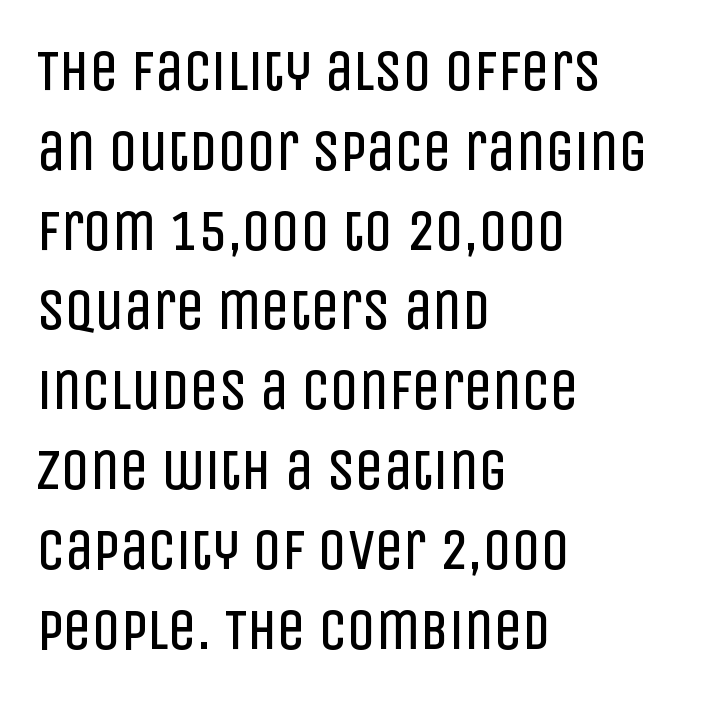
The image shows 57 px regular-weight, condensed sans-serif type, upright; set left-aligned, normal line spacing (1.4x), normal letter spacing, not underlined; low stroke contrast and a large x-height.
